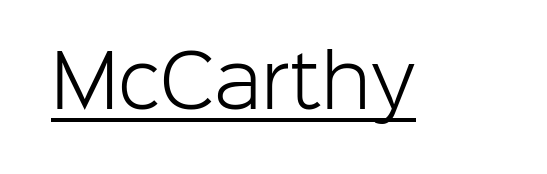
The image shows 71 px light sans-serif type, upright; set normal letter spacing, underlined; low stroke contrast and a medium x-height.
